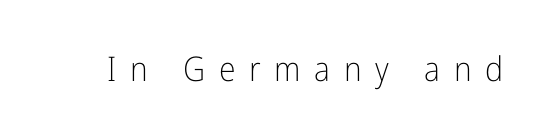
Q: Is the text bold? A: No.
Q: Is the text italic (slanted)? A: No, it is upright.
Q: Is the typeface a serif or a sans-serif typeface? A: Sans-serif.
Q: Is the text underlined? A: No.
Q: Is the spacing between letters normal or unusually wide? A: Unusually wide.
Q: Width (condensed, normal, or wide)? A: Condensed.
Q: Stroke contrast? A: Low.
Q: x-height? A: Medium.
Q: Monospaced? A: No.
